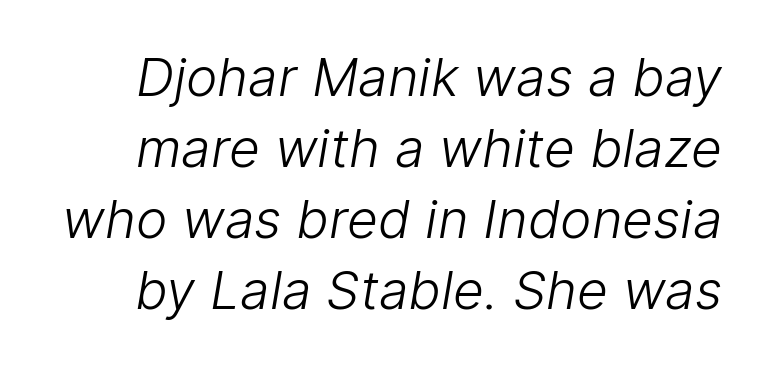
The rows are spaced the way most documents space them. Descender tails drop into unmarked territory. In terms of letterspacing, this is plain default setting. These lines are rendered in a variable-pitch font.
